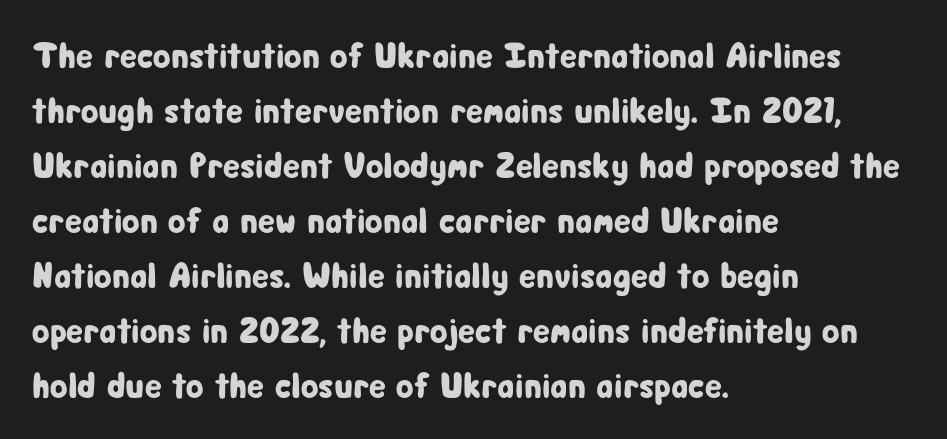
The image shows 36 px condensed sans-serif type, upright; set left-aligned, normal line spacing (1.53x), normal letter spacing, not underlined; low stroke contrast and a medium x-height.
